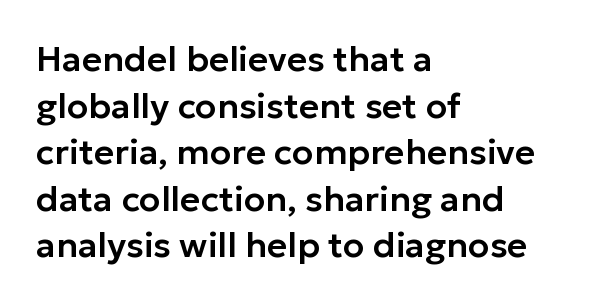
You can tell from the bare stems that sans-serif type was used. The ragged edge is on the right, which tells us the setting is flush left. Characters follow at the spacing the type designer built in. Leading matches the norm, producing a regular column. The face used here is proportionally spaced, like ordinary book or web type.
